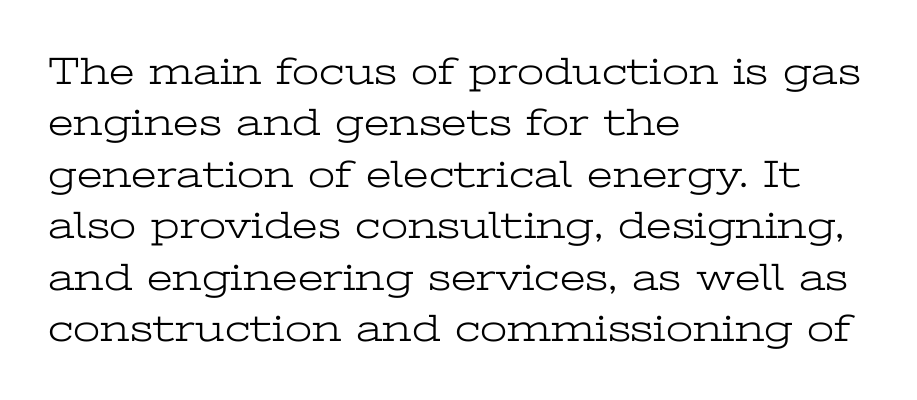
{"serif": "yes", "italic": "no", "bold": "no", "weight": "light", "width": "wide", "stroke_contrast": "low", "x_height": "medium", "monospaced": "no", "underline": "no", "align": "left", "line_spacing": "normal", "line_spacing_ratio": 1.32, "letter_spacing": "normal", "letter_spacing_em": 0.0, "glyph_px": 39}
